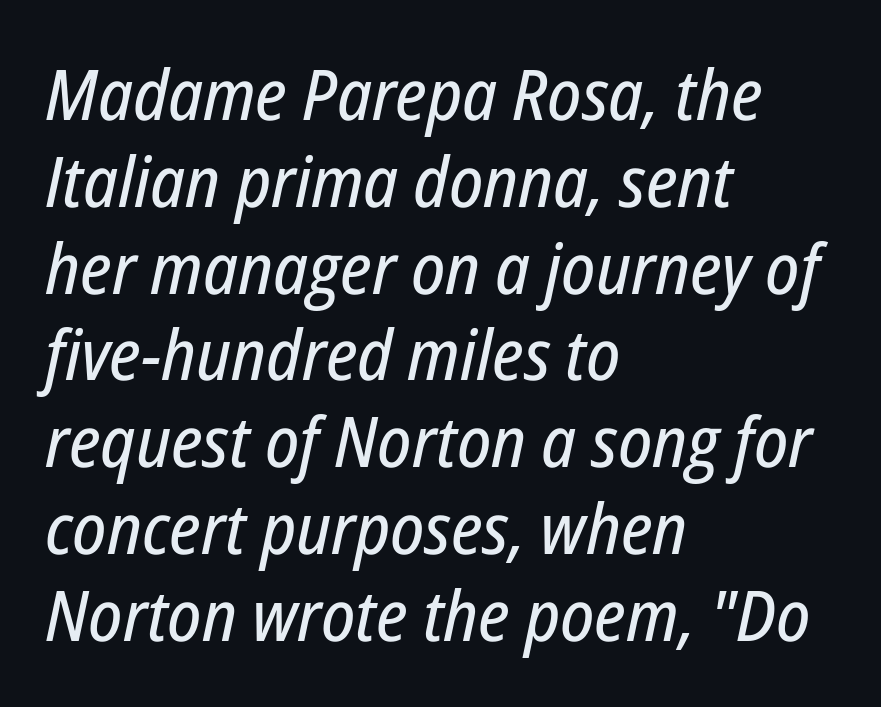
The image shows 70 px condensed type, italic (leaning right); set left-aligned, line spacing 1.24x, normal letter spacing, not underlined; low stroke contrast and a medium x-height.
